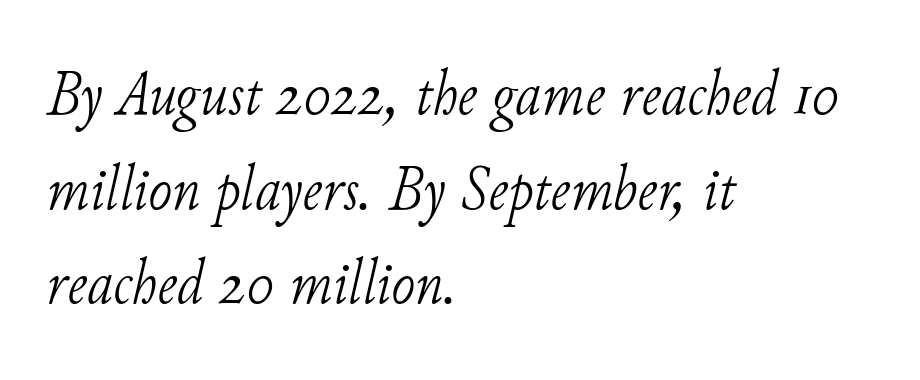
{"serif": "yes", "italic": "yes", "lean": "right", "slant_degrees": 11, "bold": "no", "weight": "light", "width": "normal", "stroke_contrast": "low", "x_height": "small", "monospaced": "no", "underline": "no", "align": "left", "line_spacing": "normal", "line_spacing_ratio": 1.48, "letter_spacing": "normal", "letter_spacing_em": 0.0, "glyph_px": 64}
